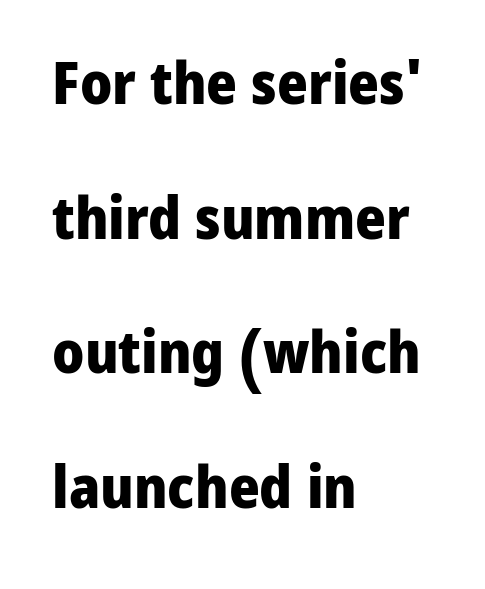
The image shows 59 px heavy sans-serif type, upright; set left-aligned, loose line spacing (2.28x), normal letter spacing, not underlined; low stroke contrast and a medium x-height.
